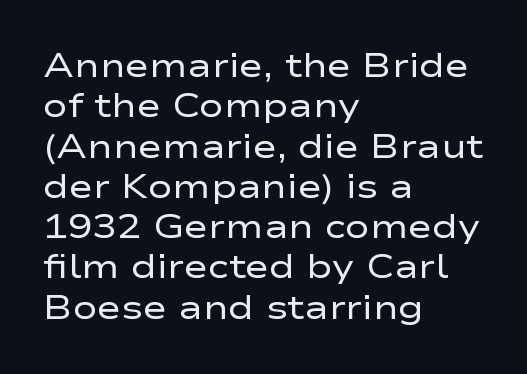
In terms of letterform style, serifs are entirely absent. Posture: straight, roman, zero tilt. The line texture is even and compact thanks to regular tracking. Is the block centered? No — it sits flush against the left margin. Descender tails drop into unmarked territory.
